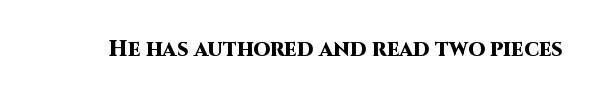
Short note: letters normally spaced. Words float on clear page, feet unadorned. The letters stand upright; this is a roman face. Heavy, bold letterforms.
